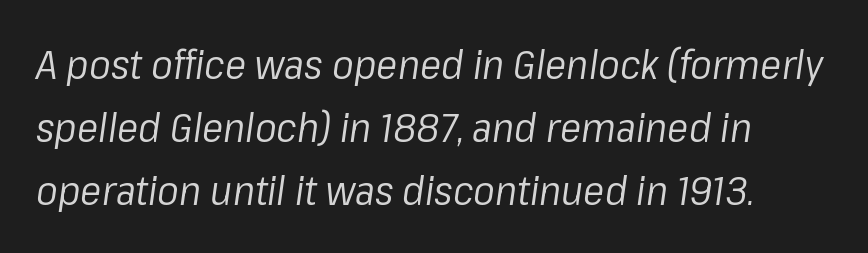
Glance below the letters and you will spot only blank space. The characters are drawn with everyday or finer stroke widths. Notice how the passage keeps a crisp vertical edge on the left only. Yep, that's italic — everything's leaning. A typesetter would call this proportional, since set widths differ per character. The gaps between neighbouring characters are ordinary and unremarkable.
